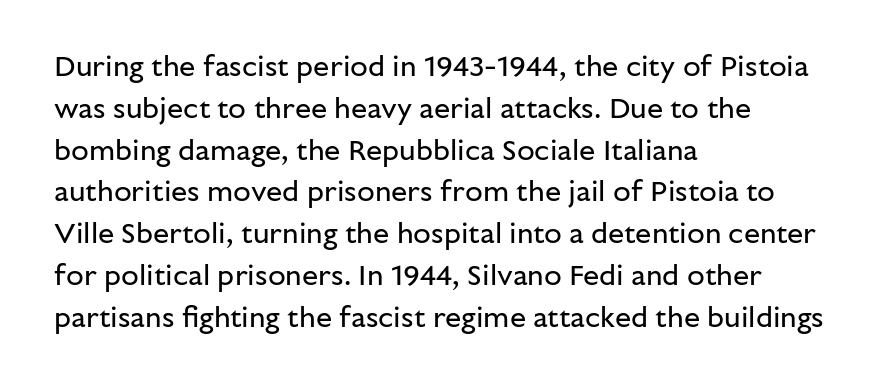
Q: Is the text bold? A: No.
Q: Is the text italic (slanted)? A: No, it is upright.
Q: Is the typeface a serif or a sans-serif typeface? A: Sans-serif.
Q: Is the text underlined? A: No.
Q: How is the paragraph aligned? A: Left-aligned.
Q: Is the spacing between letters normal or unusually wide? A: Normal.
Q: Is the spacing between lines tight, normal or loose? A: Normal.
Q: Width (condensed, normal, or wide)? A: Normal.
Q: Stroke contrast? A: Low.
Q: x-height? A: Medium.
Q: Monospaced? A: No.
